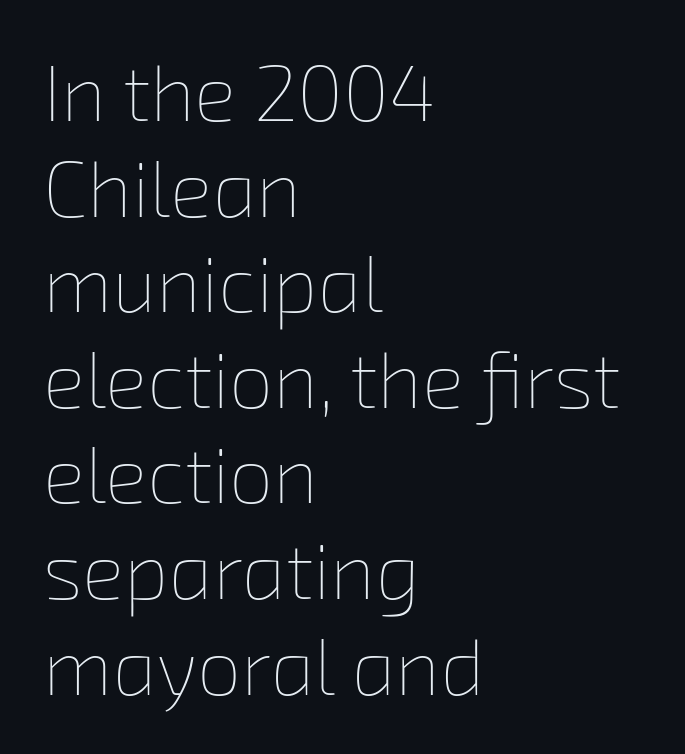
Q: Is the text bold? A: No.
Q: Is the text underlined? A: No.
Q: How is the paragraph aligned? A: Left-aligned.
Q: Is the spacing between letters normal or unusually wide? A: Normal.
Q: Width (condensed, normal, or wide)? A: Normal.
Q: Stroke contrast? A: Low.
Q: x-height? A: Medium.
Q: Monospaced? A: No.
